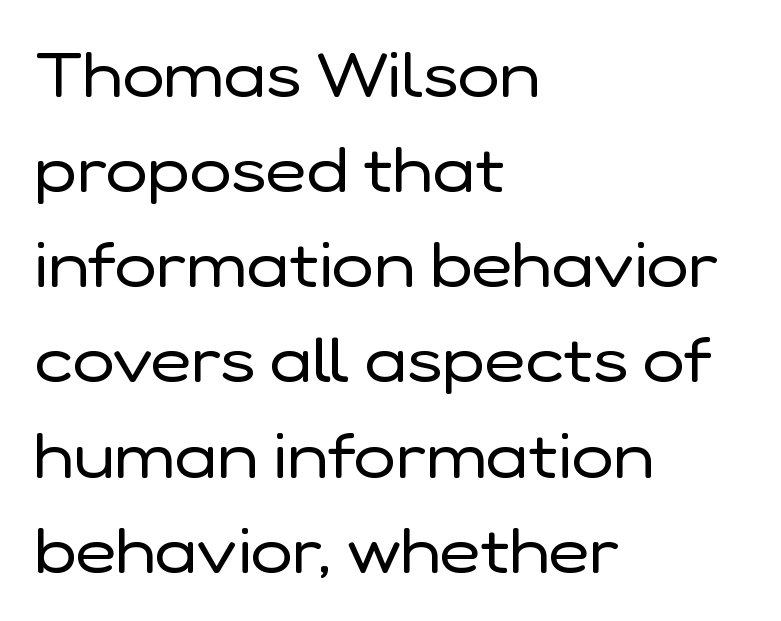
Horizontally, the lines are justified to the leading edge only. Looks like regular typesetting: each glyph gets only the width it needs. The rows are spaced the way most documents space them. Is this a sans? Yes — the strokes have no serifs.
